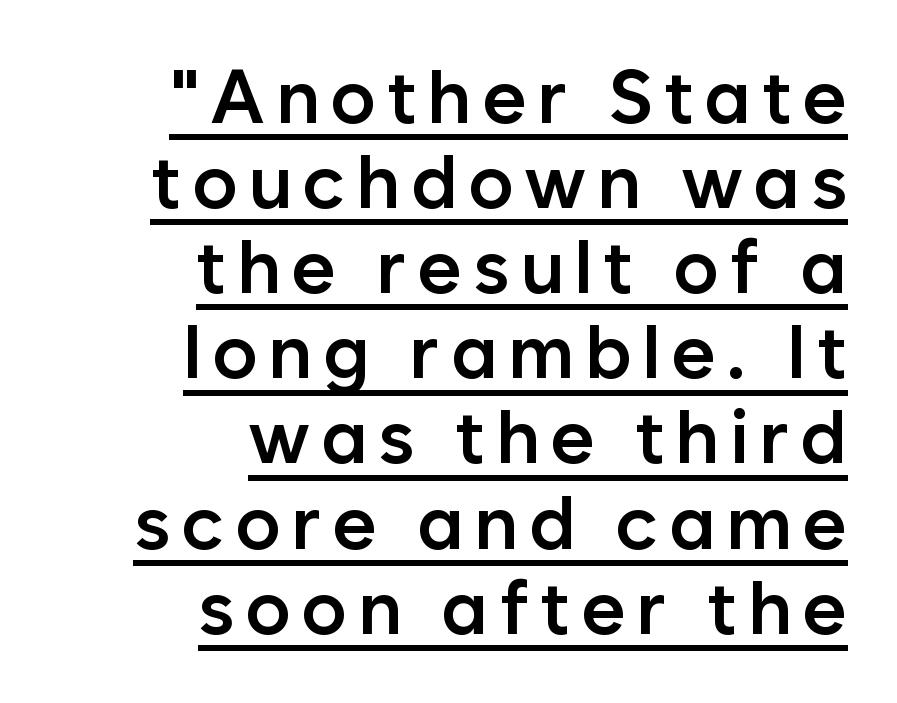
Ordinary non-slanted type is in use. Casual observation: everything's shoved over to the right. Look at the bottom of the vertical strokes: they stop flat, with no serifs. The rendered words wear a rule along their underside. A typesetter would call this proportional, since set widths differ per character.
